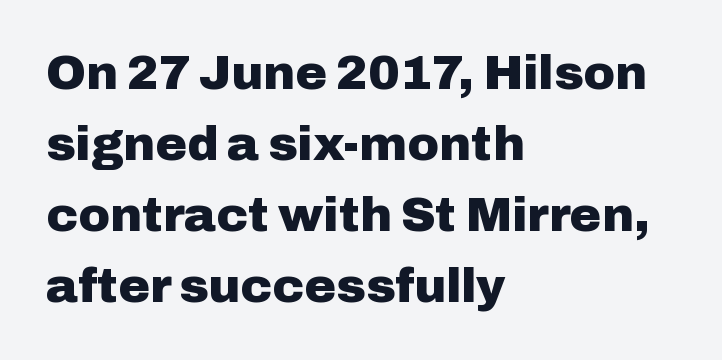
Has an underline been added? It has not. Horizontal alignment here is leftward, the default for most running prose. No extra tracking has been applied to these lines. Summary of weight: heavy, a full bold.
